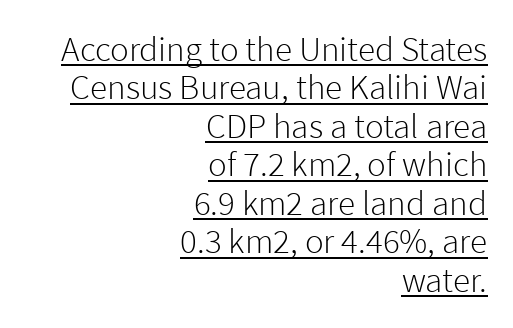
{"serif": "no", "italic": "no", "bold": "no", "weight": "light", "width": "normal", "stroke_contrast": "low", "x_height": "medium", "monospaced": "no", "underline": "yes", "align": "right", "line_spacing": "tight", "line_spacing_ratio": 1.1, "letter_spacing": "normal", "letter_spacing_em": 0.0, "glyph_px": 35}
